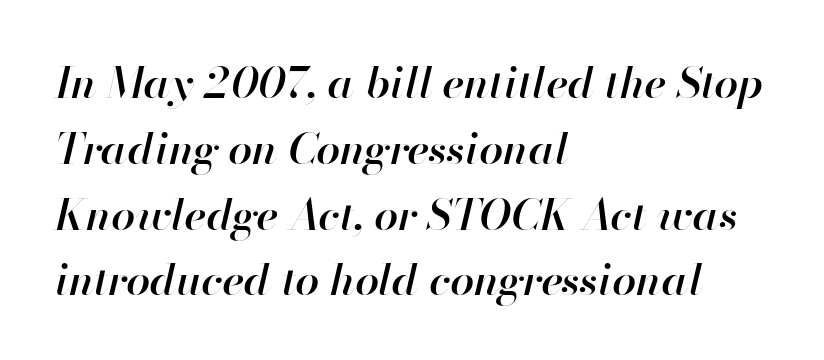
{"italic": "yes", "lean": "right", "slant_degrees": 13, "bold": "semi", "weight": "semibold", "width": "normal", "stroke_contrast": "high", "x_height": "small", "monospaced": "no", "underline": "no", "align": "left", "line_spacing": "normal", "line_spacing_ratio": 1.53, "letter_spacing": "normal", "letter_spacing_em": 0.0, "glyph_px": 43}
